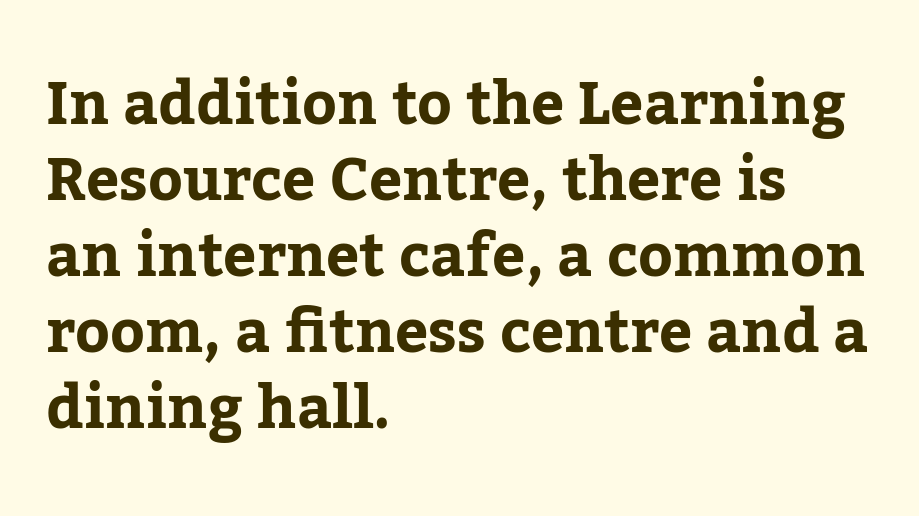
The passage shown is typed in a proportional face where columns would drift. To sum up the face: it has serifs. Each word holds together tightly as a unit, with standard inter-letter gaps. A typesetter would mark this as roman, not italic. Check the space under the baseline: it is left empty. Honestly, the row spacing looks completely unremarkable.
